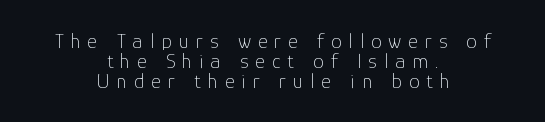
The rendering uses a small line-height, squeezing the rows. Compared with a flush-left layout, this one balances lines on the center instead. Compared with typical body copy, the letter spacing here is much looser. The baseline area is clear.
